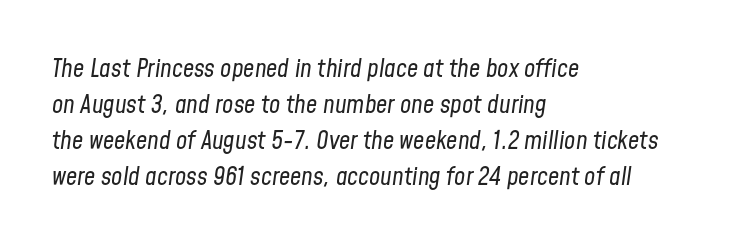
The area under the type is left untouched. The weight tops out at a normal text grade. Students, observe: this is what conventionally led text looks like. In terms of letterspacing, this is plain default setting. Layout note: lines flush left. Yep, that's italic — everything's leaning.
